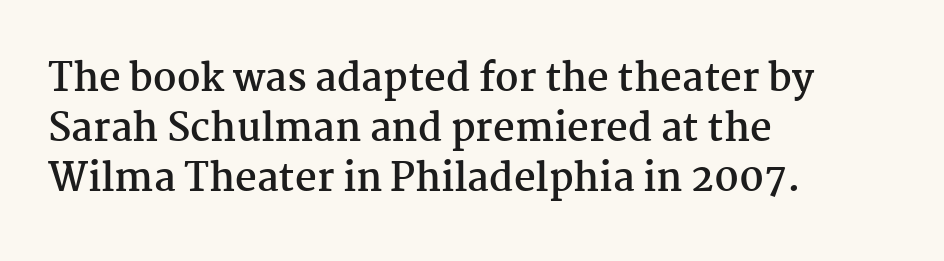
These lines carry a lot of weight — the face is fully bold. The axis of the letterforms is exactly vertical. Is the letter spacing exaggerated? No — it looks like the ordinary default. Each letter keeps its own natural width here, so spacing adapts to shape. The space beneath each line is pristine and unruled. Vertically, the passage feels balanced, rows spaced as you'd expect.
